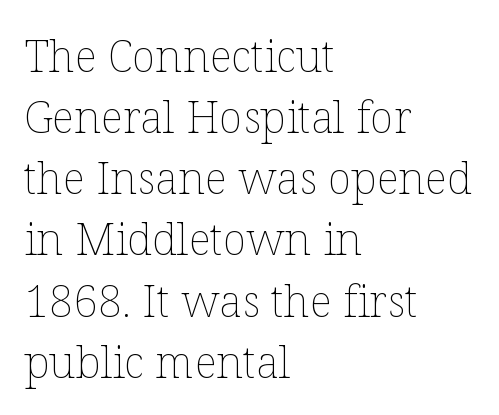
{"italic": "no", "bold": "no", "weight": "thin", "width": "normal", "stroke_contrast": "low", "x_height": "medium", "monospaced": "no", "underline": "no", "align": "left", "line_spacing": "normal", "line_spacing_ratio": 1.39, "letter_spacing": "normal", "letter_spacing_em": 0.0, "glyph_px": 44}
